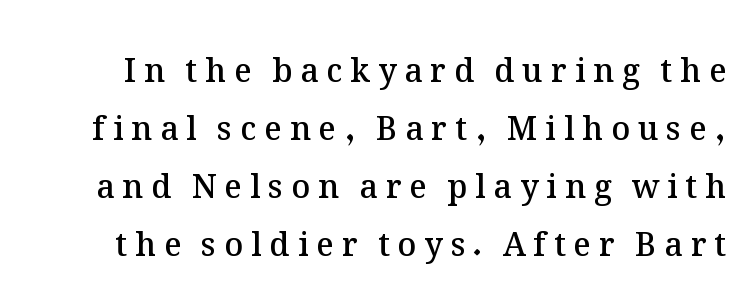
{"italic": "no", "bold": "semi", "weight": "semibold", "width": "normal", "stroke_contrast": "medium", "x_height": "medium", "monospaced": "no", "underline": "no", "line_spacing_ratio": 1.81, "letter_spacing": "wide", "letter_spacing_em": 0.25, "glyph_px": 32}
